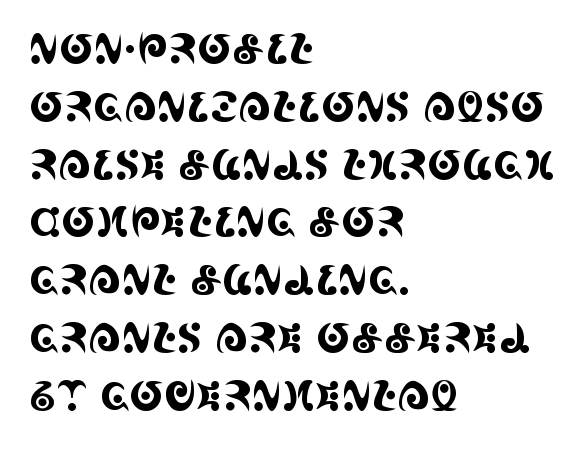
{"serif": "yes", "italic": "no", "width": "condensed", "x_height": "large", "monospaced": "no", "underline": "no", "align": "left", "line_spacing": "normal", "line_spacing_ratio": 1.41, "letter_spacing": "normal", "letter_spacing_em": 0.0, "glyph_px": 41}
